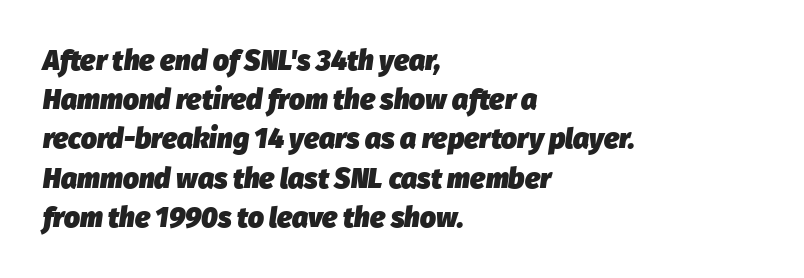
Q: Is the text bold? A: Yes.
Q: Is the text italic (slanted)? A: Yes, it leans right by about 8 degrees.
Q: Is the text underlined? A: No.
Q: How is the paragraph aligned? A: Left-aligned.
Q: Is the spacing between letters normal or unusually wide? A: Normal.
Q: Is the spacing between lines tight, normal or loose? A: Normal.
Q: Width (condensed, normal, or wide)? A: Normal.
Q: Stroke contrast? A: Low.
Q: x-height? A: Medium.
Q: Monospaced? A: No.
